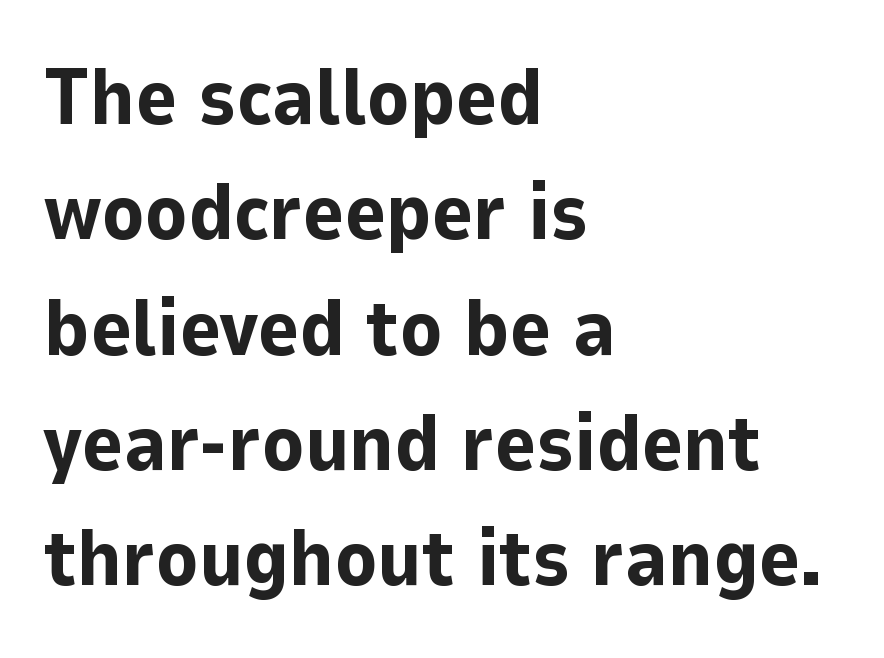
{"serif": "no", "italic": "no", "bold": "yes", "weight": "bold", "width": "normal", "stroke_contrast": "low", "x_height": "medium", "monospaced": "no", "underline": "no", "align": "left", "line_spacing": "normal", "line_spacing_ratio": 1.46, "letter_spacing": "normal", "letter_spacing_em": 0.0, "glyph_px": 79}
